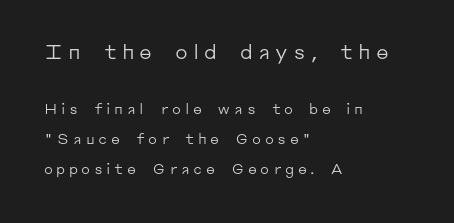
Q: Is the text bold? A: No.
Q: Is the text italic (slanted)? A: No, it is upright.
Q: Is the text underlined? A: No.
Q: How is the paragraph aligned? A: Left-aligned.
Q: Is the spacing between letters normal or unusually wide? A: Unusually wide.
Q: Is the spacing between lines tight, normal or loose? A: Loose.
Q: Which block of text is set in a larger size, the first (top) or the second (bottom)? A: The first (top) one.
